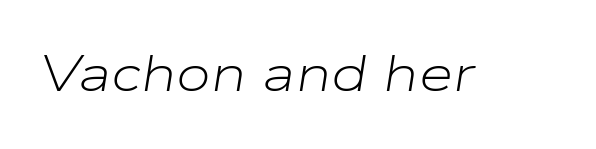
{"italic": "yes", "lean": "right", "slant_degrees": 9, "bold": "no", "weight": "light", "width": "wide", "stroke_contrast": "low", "x_height": "medium", "monospaced": "no", "underline": "no", "letter_spacing": "normal", "letter_spacing_em": 0.0, "glyph_px": 50}
